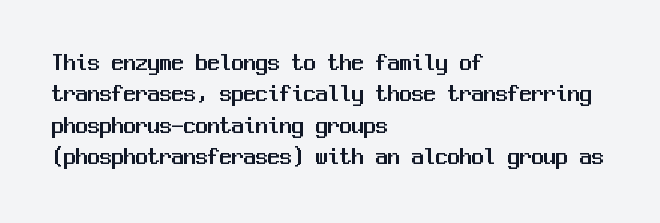
Here the glyphs are tracked normally, forming tight word shapes. Type without underlining. A roman cut, with each character standing at attention. A classic flush-left, rag-right setting is used for this passage.
